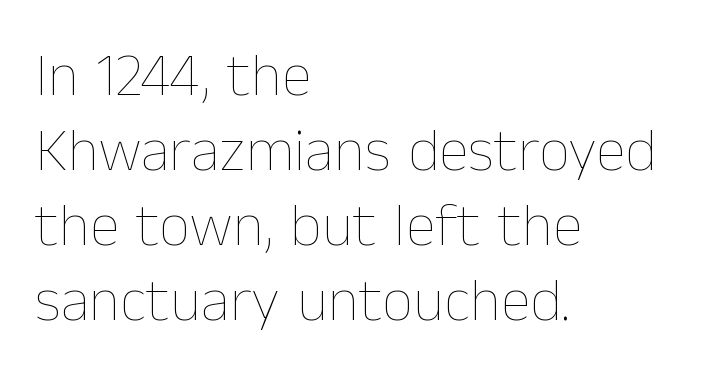
The weight would be labelled regular, book, light, or lighter still. If you drew a line through each stem, it would be perfectly vertical. Horizontal alignment here is leftward, the default for most running prose. Do the characters align in a grid? No, the font is proportional. Each row of text sits above clean, open space. Words appear dense and cohesive because spacing is normal.
